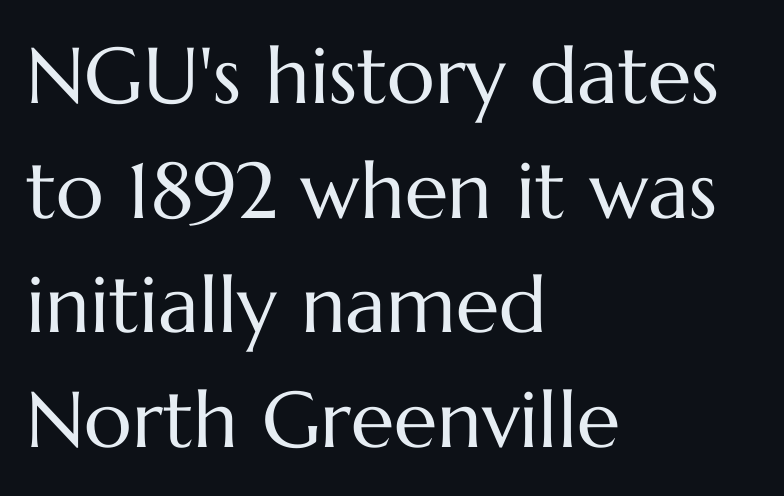
Horizontal bands of white between lines are of average thickness. Look at the tracking — it's just the regular setting, nothing added. One-word summary of the alignment: left. Underline: absent. Looks like regular typesetting: each glyph gets only the width it needs. Italic: no, the glyphs are upright roman.
